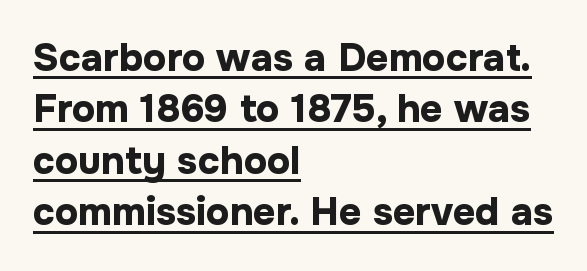
Here the designer chose a conventional face with non-uniform glyph widths. The letters are bold, with thick, heavy strokes. This sample uses an upright cut, with every glyph sitting square on the baseline. Caption: multi-line text, flush left, ragged right.
